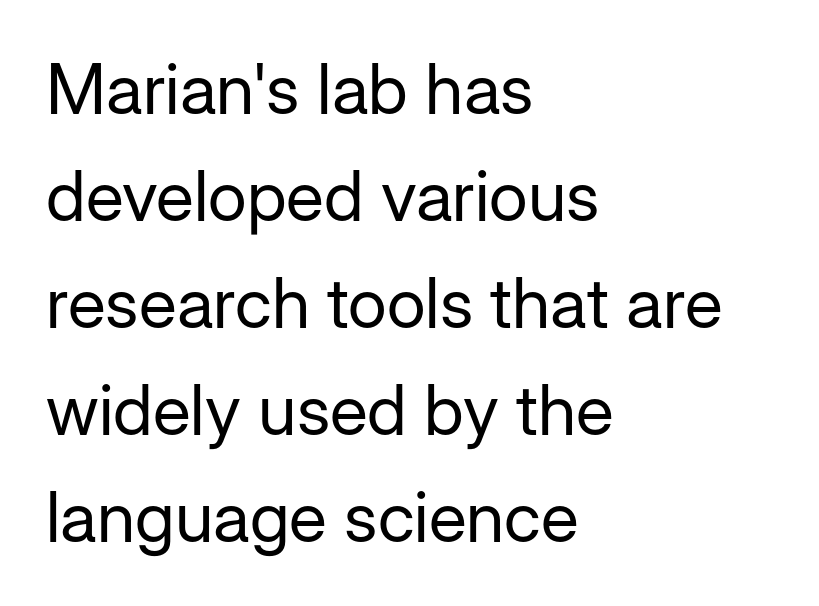
Q: Is the text bold? A: No.
Q: Is the text italic (slanted)? A: No, it is upright.
Q: Is the typeface a serif or a sans-serif typeface? A: Sans-serif.
Q: Is the text underlined? A: No.
Q: How is the paragraph aligned? A: Left-aligned.
Q: Is the spacing between letters normal or unusually wide? A: Normal.
Q: Is the spacing between lines tight, normal or loose? A: Normal.
Q: Width (condensed, normal, or wide)? A: Normal.
Q: Stroke contrast? A: Low.
Q: x-height? A: Medium.
Q: Monospaced? A: No.
